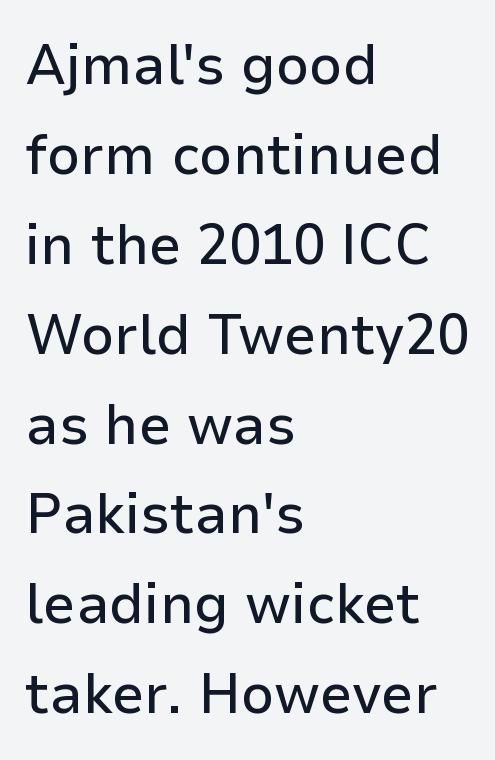
The image shows 58 px sans-serif type, upright; set left-aligned, normal line spacing (1.55x), normal letter spacing, not underlined; low stroke contrast and a medium x-height.
